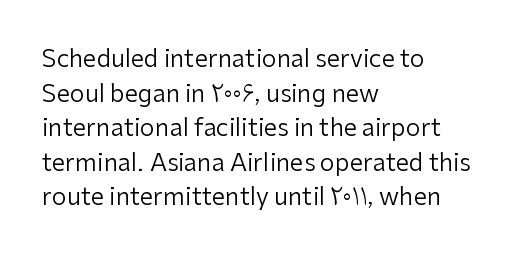
The image shows 24 px text type, upright; set left-aligned, normal line spacing (1.44x), normal letter spacing, not underlined.
